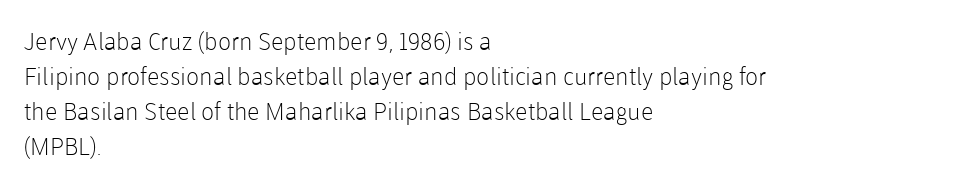
No word sits above an underline. This is the regular roman posture of the typeface. The lines in this sample share a left origin and differ only in where they stop. Successive baselines arrive at the customary interval.
